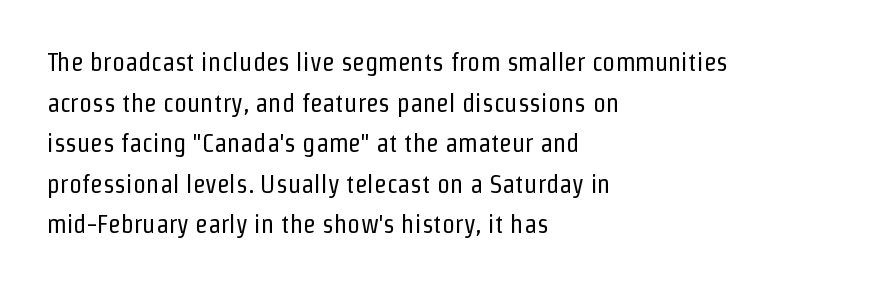
The zone under the glyphs is completely vacant. Letters have the restrained weight of plain body copy at most. Line beginnings align vertically; line endings do not. The gaps between neighbouring characters are ordinary and unremarkable.
